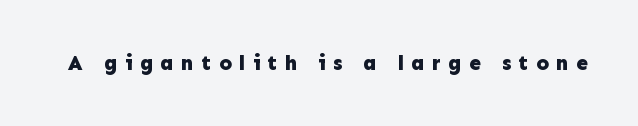
{"italic": "no", "bold": "yes", "underline": "no", "letter_spacing": "wide", "letter_spacing_em": 0.35, "glyph_px": 21}
